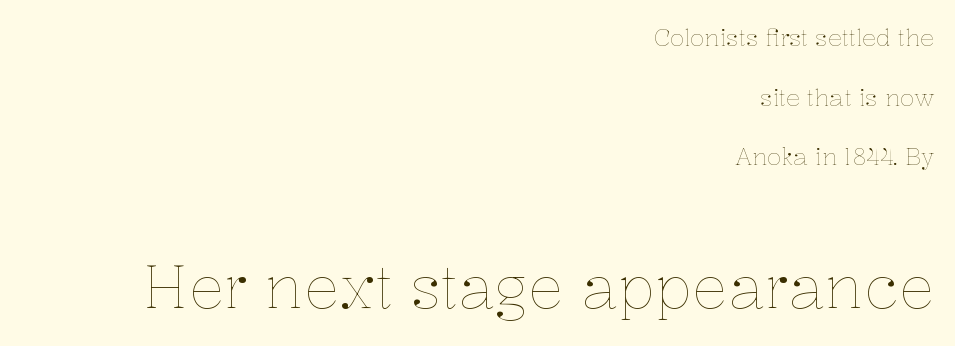
The image shows 59 px thin type, upright; set right-aligned, loose line spacing (2.48x), normal letter spacing, not underlined; the second (bottom) block is 2.46x larger; low stroke contrast and a medium x-height.
